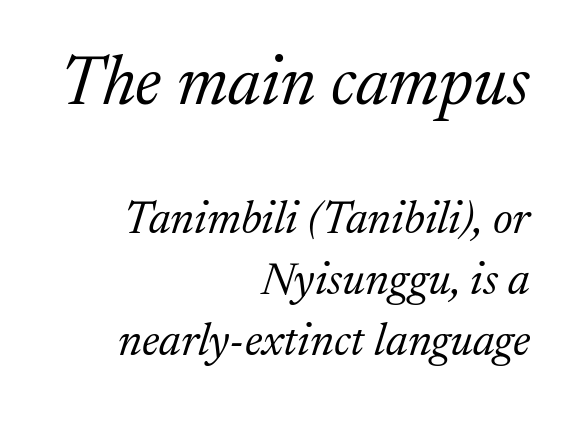
{"serif": "yes", "italic": "yes", "lean": "right", "slant_degrees": 17, "bold": "no", "weight": "light", "width": "normal", "stroke_contrast": "medium", "x_height": "medium", "monospaced": "no", "underline": "no", "align": "right", "line_spacing": "normal", "line_spacing_ratio": 1.32, "letter_spacing": "normal", "letter_spacing_em": 0.0, "larger_block": "first", "size_ratio": 1.5, "glyph_px": 69}
